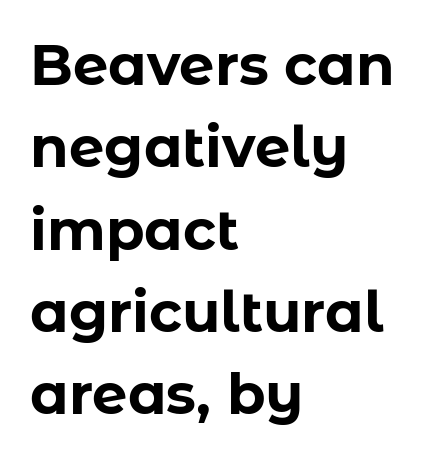
The image shows 56 px bold sans-serif type, upright; set left-aligned, normal line spacing (1.47x), normal letter spacing, not underlined; low stroke contrast and a medium x-height.
